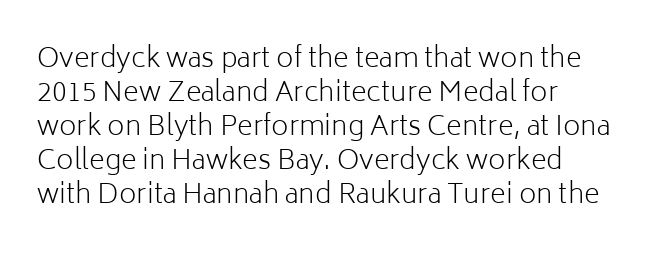
The image shows 27 px text type, upright; set normal line spacing (1.26x), normal letter spacing, not underlined.
